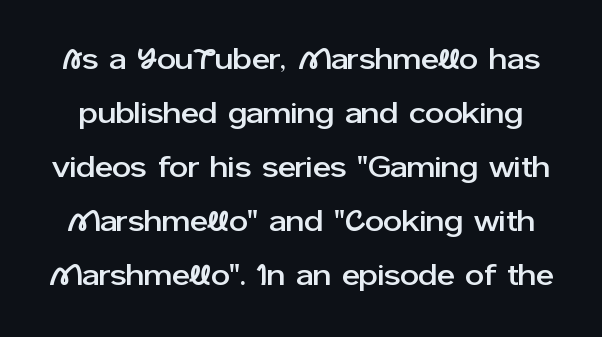
{"serif": "no", "italic": "no", "width": "normal", "stroke_contrast": "low", "x_height": "medium", "monospaced": "no", "underline": "no", "line_spacing_ratio": 1.8, "letter_spacing": "normal", "letter_spacing_em": 0.0, "glyph_px": 30}
